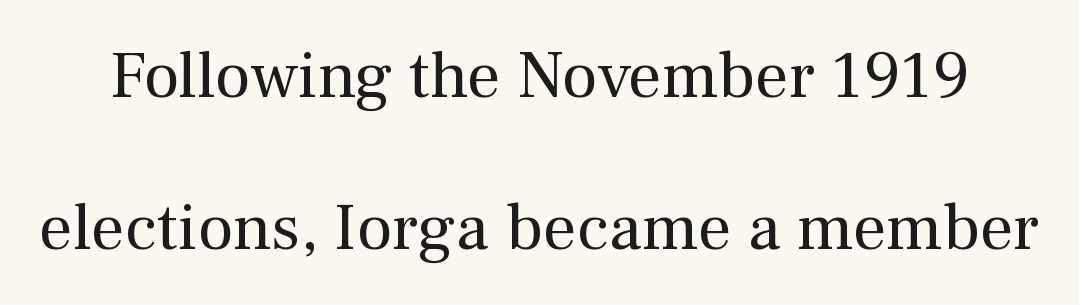
The image shows 67 px regular-weight serif type, upright; set loose line spacing (2.27x), normal letter spacing, not underlined; medium stroke contrast and a medium x-height.
